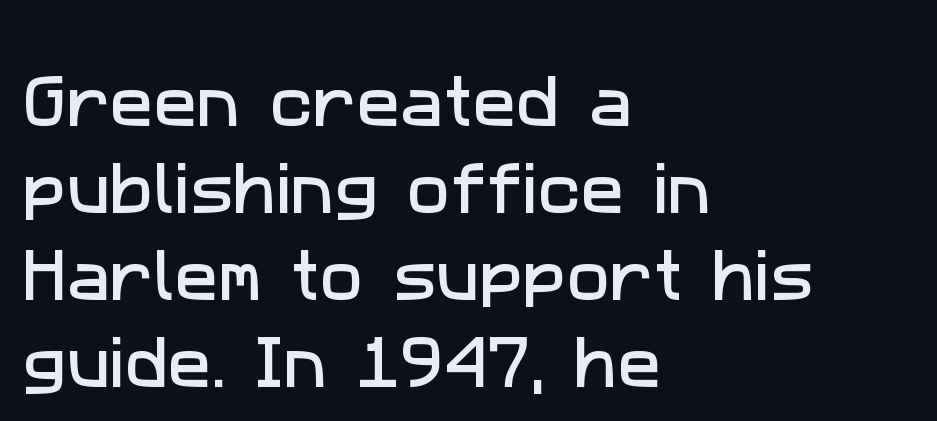
The image shows 58 px sans-serif type; set left-aligned, normal line spacing (1.5x), normal letter spacing, not underlined; low stroke contrast and a medium x-height.
